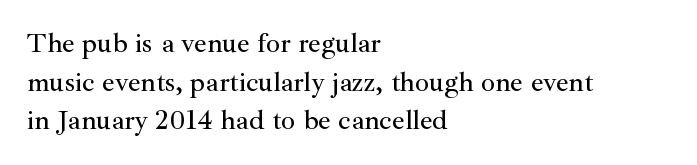
Q: Is the text italic (slanted)? A: No, it is upright.
Q: Is the typeface a serif or a sans-serif typeface? A: Serif.
Q: Is the text underlined? A: No.
Q: How is the paragraph aligned? A: Left-aligned.
Q: Is the spacing between letters normal or unusually wide? A: Normal.
Q: Is the spacing between lines tight, normal or loose? A: Normal.
Q: Width (condensed, normal, or wide)? A: Normal.
Q: Stroke contrast? A: Medium.
Q: x-height? A: Small.
Q: Monospaced? A: No.
